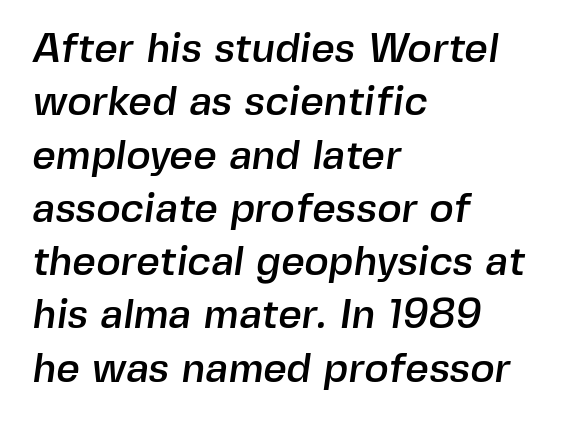
The rendering uses natural spacing where letterforms have individual widths. Short and long lines alike share a common starting point at left. Only glyphs here, with clear space below each row. Notice how descenders clear the ascenders below comfortably — that's standard leading. There is no visible air inserted between adjacent glyphs. What kind of face is this? One without serifs — a sans.
